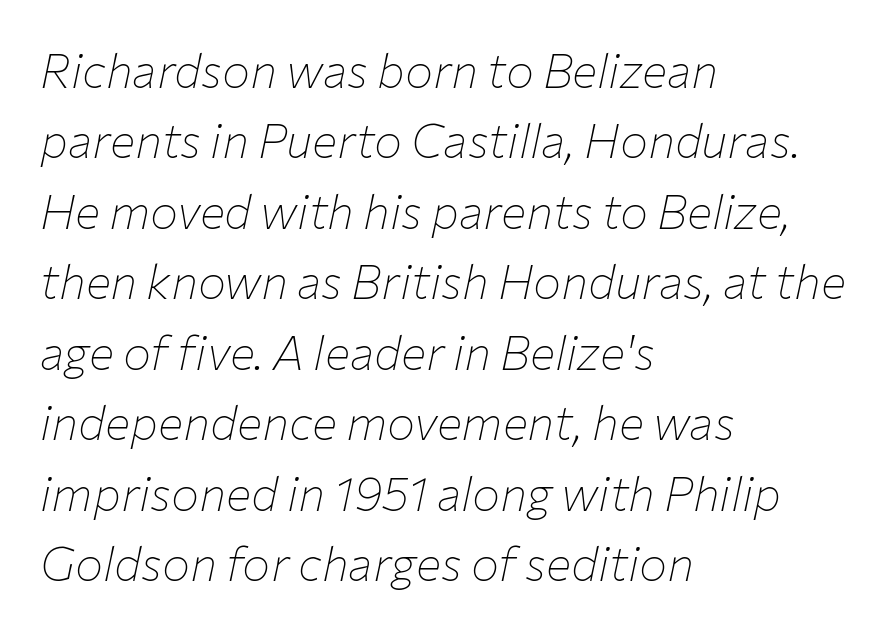
{"italic": "yes", "lean": "right", "slant_degrees": 12, "bold": "no", "weight": "thin", "width": "normal", "stroke_contrast": "low", "x_height": "medium", "monospaced": "no", "underline": "no", "align": "left", "line_spacing": "normal", "line_spacing_ratio": 1.5, "letter_spacing": "normal", "letter_spacing_em": 0.0, "glyph_px": 47}
